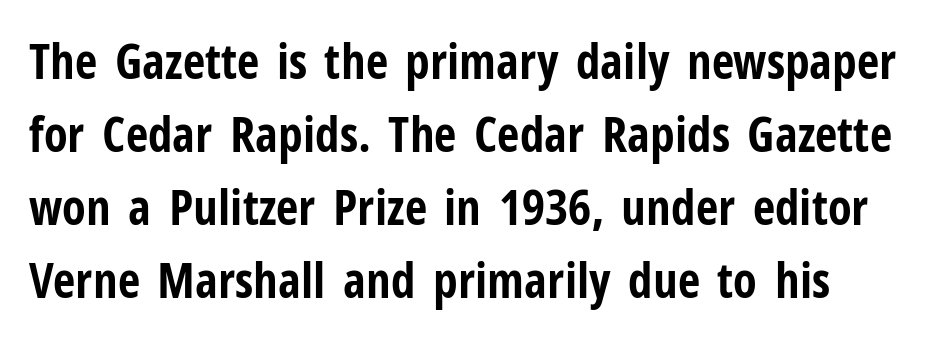
The image shows 49 px bold, condensed sans-serif type, upright; set normal line spacing (1.49x), normal letter spacing, not underlined; low stroke contrast and a medium x-height.
